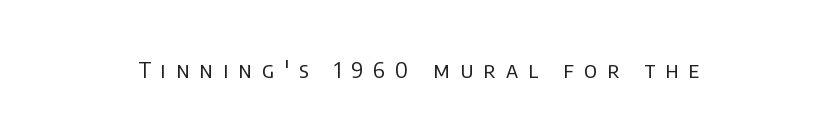
{"italic": "no", "bold": "no", "underline": "no", "letter_spacing": "wide", "letter_spacing_em": 0.46, "glyph_px": 22}
